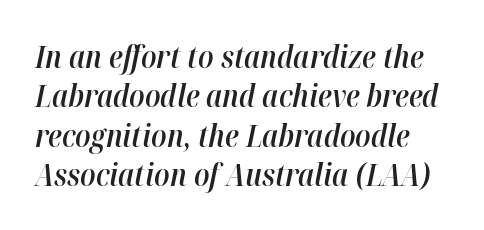
{"italic": "yes", "lean": "right", "slant_degrees": 12, "bold": "semi", "weight": "semibold", "width": "normal", "stroke_contrast": "high", "x_height": "medium", "monospaced": "no", "underline": "no", "line_spacing": "normal", "line_spacing_ratio": 1.31, "letter_spacing": "normal", "letter_spacing_em": 0.0, "glyph_px": 30}
